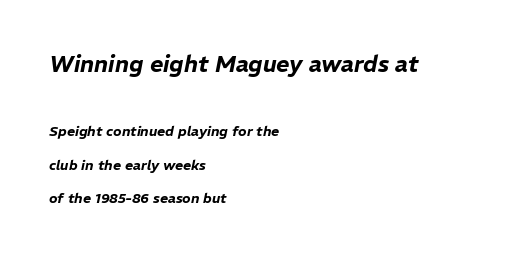
The image shows 23 px text type, italic (leaning right); set left-aligned, loose line spacing (2.39x), normal letter spacing, not underlined; the first (top) block is 1.64x larger.
